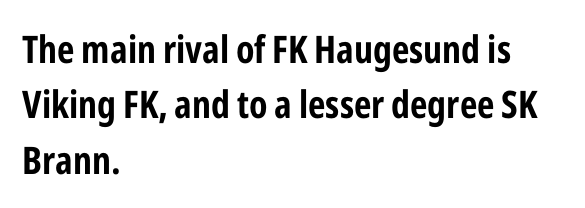
The image shows 38 px bold, condensed sans-serif type, upright; set left-aligned, normal line spacing (1.46x), normal letter spacing, not underlined; low stroke contrast and a medium x-height.
